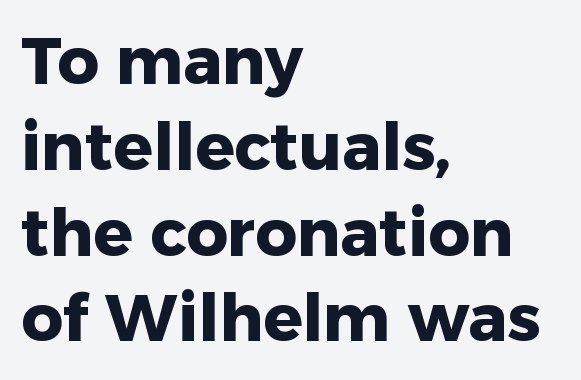
{"serif": "no", "italic": "no", "bold": "yes", "weight": "heavy", "width": "normal", "stroke_contrast": "low", "x_height": "medium", "monospaced": "no", "underline": "no", "align": "left", "line_spacing": "normal", "line_spacing_ratio": 1.32, "letter_spacing": "normal", "letter_spacing_em": 0.0, "glyph_px": 65}
